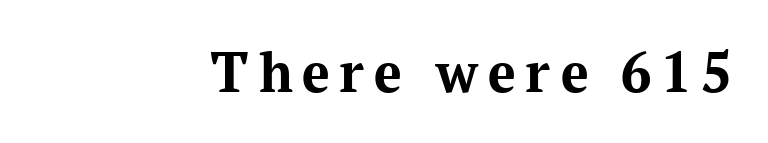
The image shows 61 px bold serif type, upright; set not underlined; medium stroke contrast and a medium x-height.
